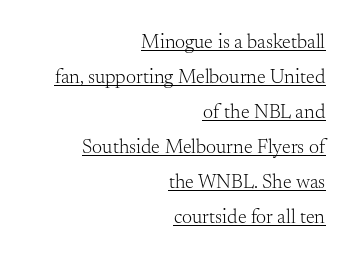
Q: Is the text bold? A: No.
Q: Is the text italic (slanted)? A: No, it is upright.
Q: Is the text underlined? A: Yes.
Q: How is the paragraph aligned? A: Right-aligned.
Q: Is the spacing between letters normal or unusually wide? A: Normal.
